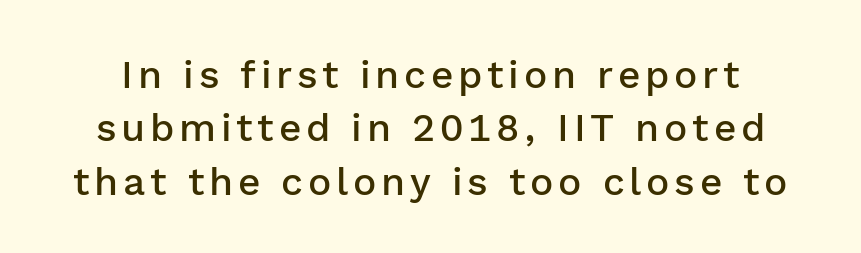
The image shows 39 px semibold sans-serif type, upright; set normal line spacing (1.37x), not underlined; low stroke contrast and a medium x-height.
